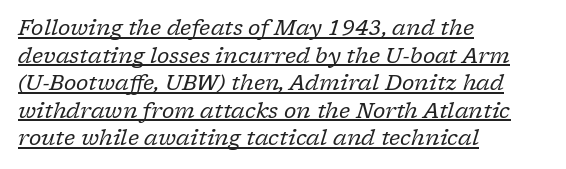
{"italic": "yes", "lean": "right", "slant_degrees": 17, "bold": "no", "underline": "yes", "align": "left", "line_spacing": "normal", "line_spacing_ratio": 1.31, "letter_spacing": "normal", "letter_spacing_em": 0.0, "glyph_px": 21}
